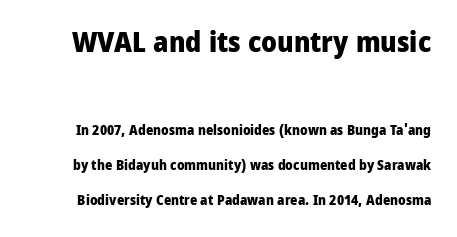
The specimen reads as upright at a glance. Students, note that the glyphs here touch the page at normal intervals. Unmarked baselines from the first word to the last. The more generous point size was reserved for the upper chunk. Thick stems and heavy bowls — unmistakably bold. A great deal of white space separates one row of letters from the next.
